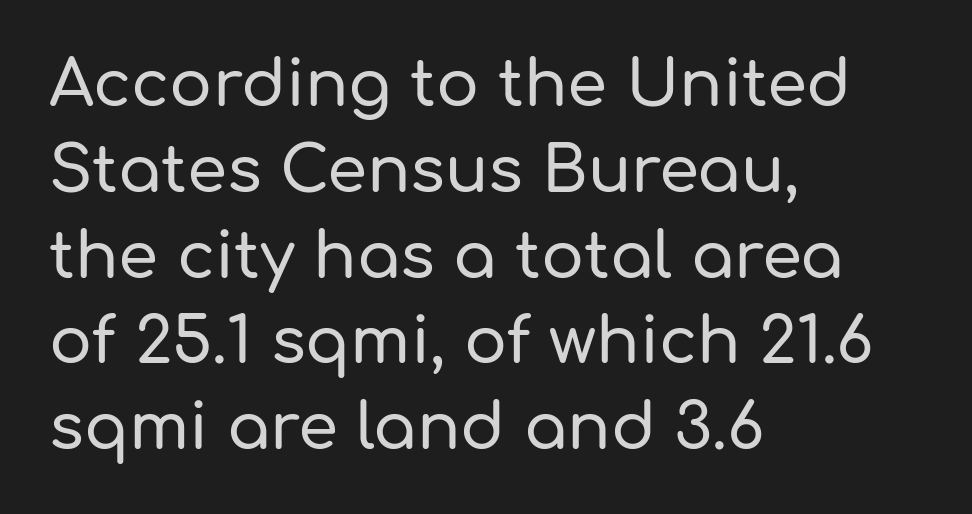
Q: Is the text italic (slanted)? A: No, it is upright.
Q: Is the typeface a serif or a sans-serif typeface? A: Sans-serif.
Q: Is the text underlined? A: No.
Q: How is the paragraph aligned? A: Left-aligned.
Q: Is the spacing between letters normal or unusually wide? A: Normal.
Q: Is the spacing between lines tight, normal or loose? A: Normal.
Q: Width (condensed, normal, or wide)? A: Normal.
Q: Stroke contrast? A: Low.
Q: x-height? A: Medium.
Q: Monospaced? A: No.
